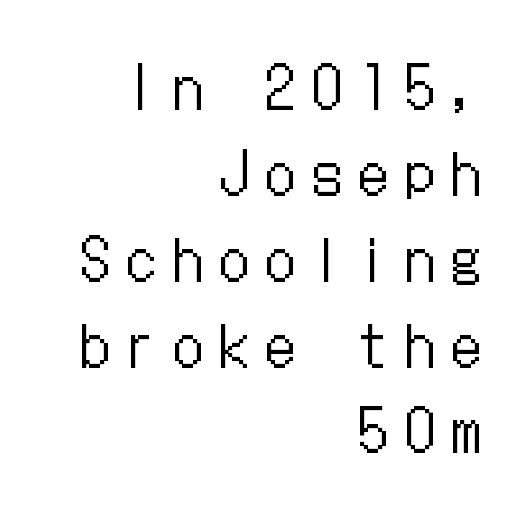
Q: Is the text bold? A: No.
Q: Is the text italic (slanted)? A: No, it is upright.
Q: Is the text underlined? A: No.
Q: How is the paragraph aligned? A: Right-aligned.
Q: Is the spacing between letters normal or unusually wide? A: Unusually wide.
Q: Is the spacing between lines tight, normal or loose? A: Normal.
Q: Width (condensed, normal, or wide)? A: Condensed.
Q: Stroke contrast? A: Low.
Q: x-height? A: Medium.
